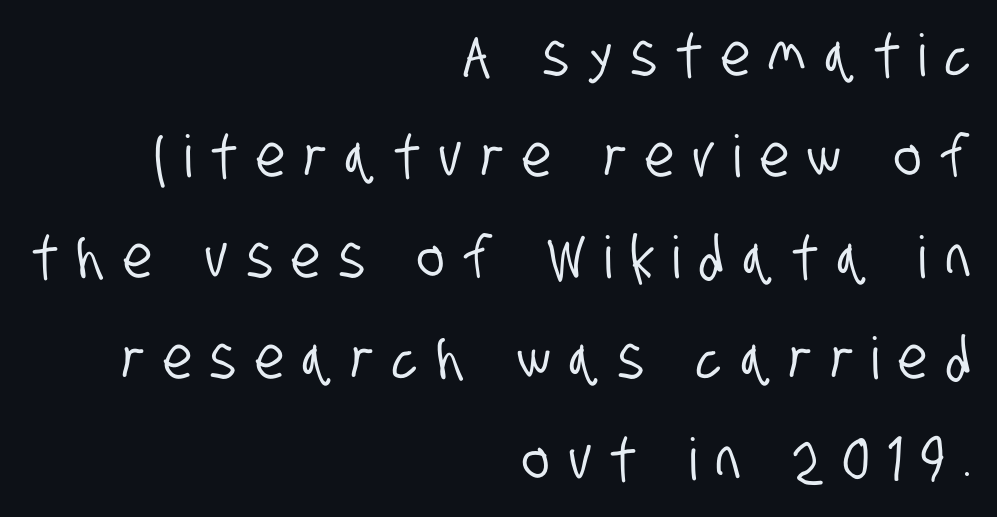
{"serif": "no", "width": "condensed", "stroke_contrast": "low", "x_height": "large", "monospaced": "no", "underline": "no", "align": "right", "line_spacing_ratio": 1.74, "letter_spacing": "wide", "letter_spacing_em": 0.33, "glyph_px": 58}
